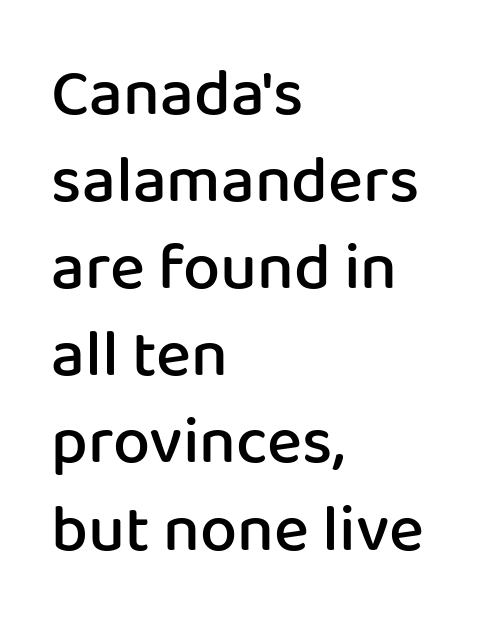
{"serif": "no", "italic": "no", "bold": "semi", "weight": "semibold", "width": "normal", "stroke_contrast": "low", "x_height": "medium", "monospaced": "no", "underline": "no", "align": "left", "line_spacing": "normal", "line_spacing_ratio": 1.32, "letter_spacing": "normal", "letter_spacing_em": 0.0, "glyph_px": 66}
